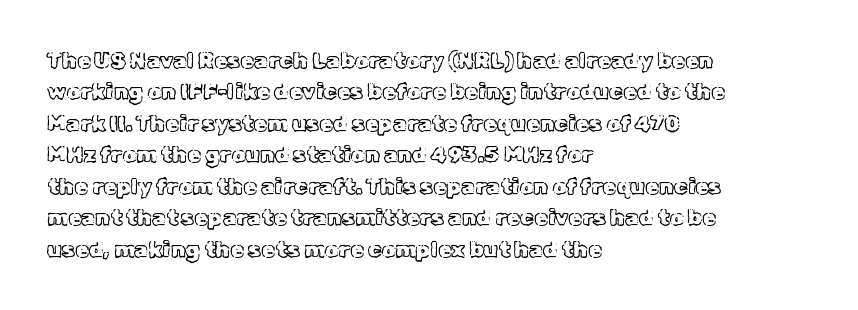
The image shows 22 px text type, upright; set left-aligned, normal line spacing (1.43x), normal letter spacing, not underlined.
